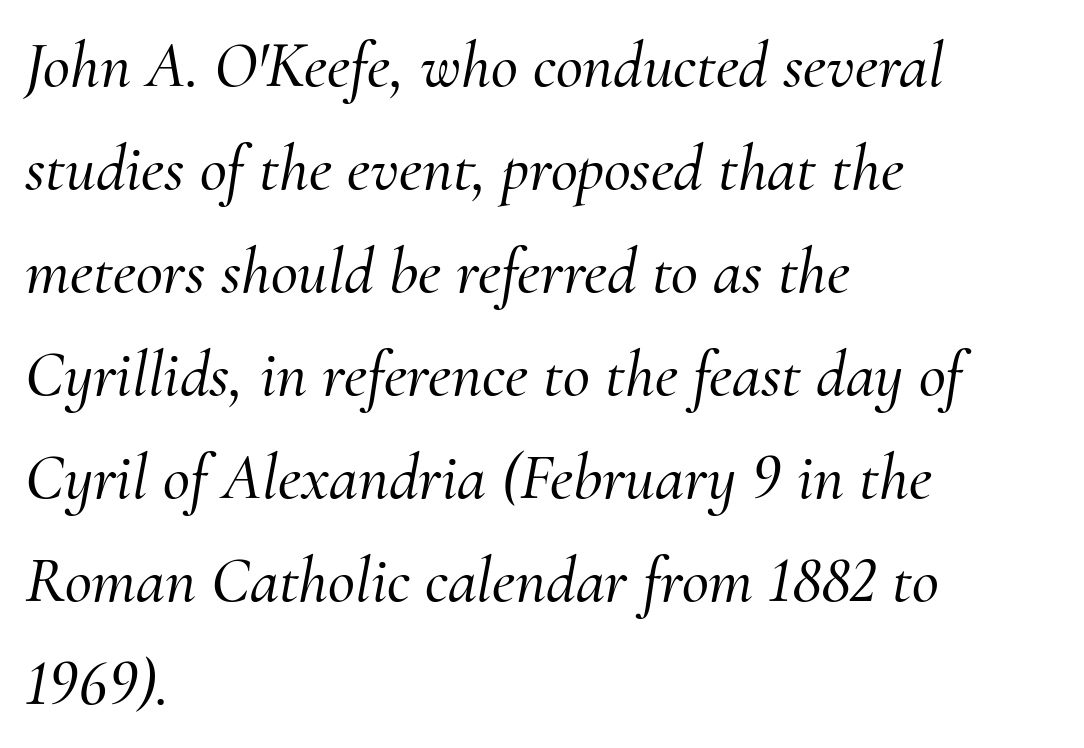
The image shows 66 px serif type, italic (leaning right); set left-aligned, normal line spacing (1.56x), normal letter spacing, not underlined; medium stroke contrast and a small x-height.
